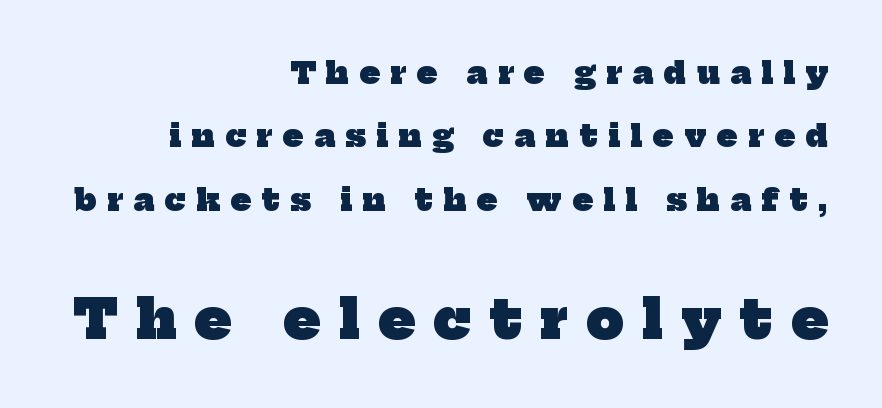
The image shows 53 px heavy serif type; set right-aligned, loose line spacing (2.11x), unusually wide letter spacing (+0.35 em), not underlined; the second (bottom) block is 1.77x larger; low stroke contrast and a medium x-height.
